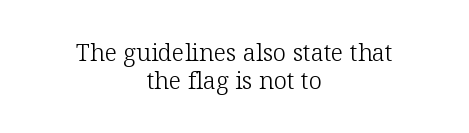
{"italic": "no", "bold": "no", "underline": "no", "align": "center", "line_spacing_ratio": 1.18, "letter_spacing": "normal", "letter_spacing_em": 0.0, "glyph_px": 24}
